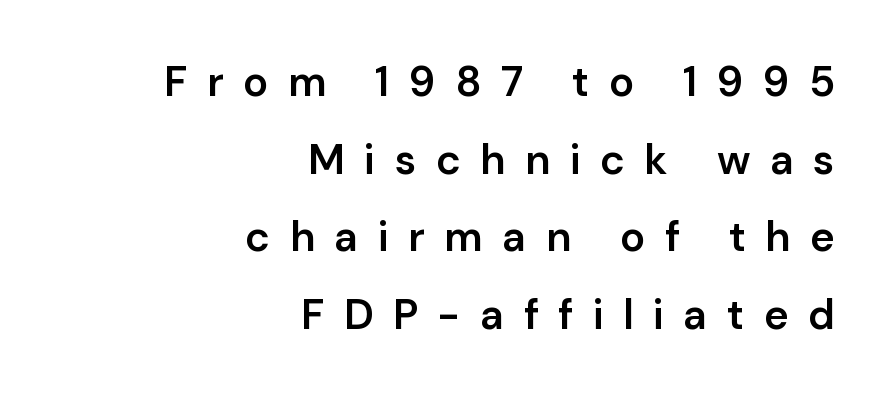
The image shows 42 px semibold sans-serif type, upright; set right-aligned, line spacing 1.85x, unusually wide letter spacing (+0.46 em), not underlined; low stroke contrast and a medium x-height.
